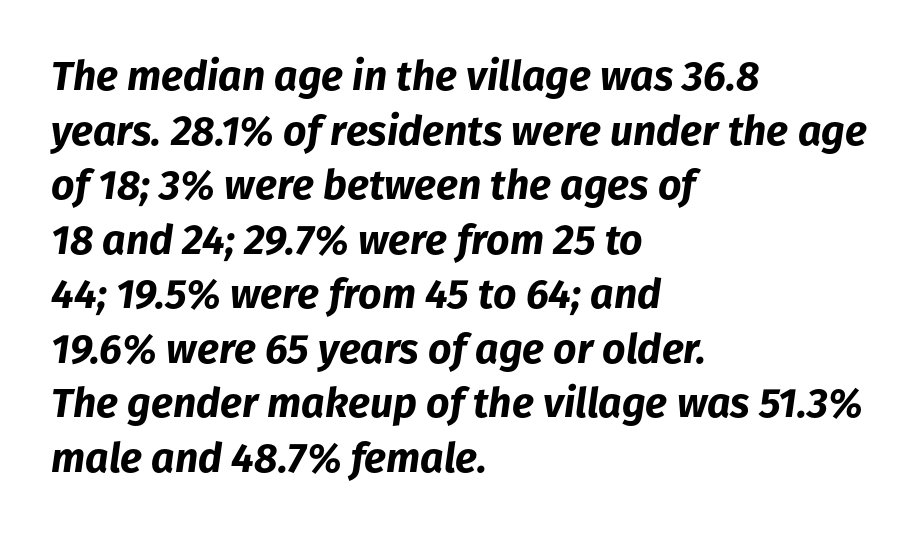
Between one letter and the next there's only the usual sliver of space. One-word summary of the alignment: left. Anything drawn beneath the words? Only blank space. Style check: oblique. Typesetter's note: full bold, strokes at maximum text heaviness. Varying glyph widths throughout — classic text-font behaviour.
